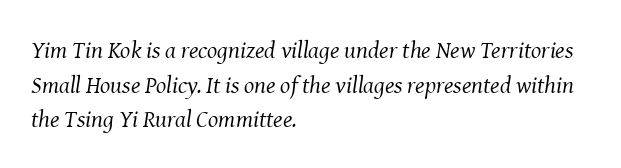
Q: Is the text bold? A: No.
Q: Is the text italic (slanted)? A: Yes, it leans right by about 8 degrees.
Q: Is the text underlined? A: No.
Q: How is the paragraph aligned? A: Left-aligned.
Q: Is the spacing between letters normal or unusually wide? A: Normal.
Q: Is the spacing between lines tight, normal or loose? A: Normal.
